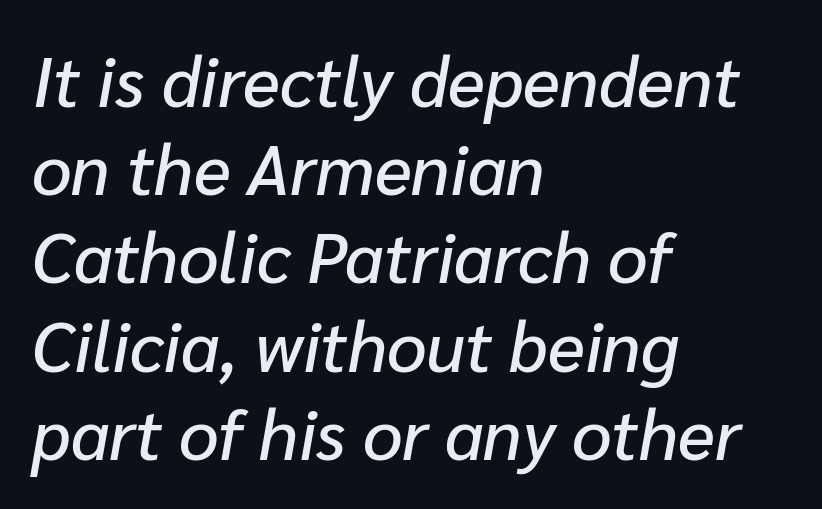
A typesetter would call this proportional, since set widths differ per character. Normally led — the rows are evenly, conventionally spaced. Lines of text with bare space underneath. The letters sit at their default tracking, neither squeezed nor spread.
